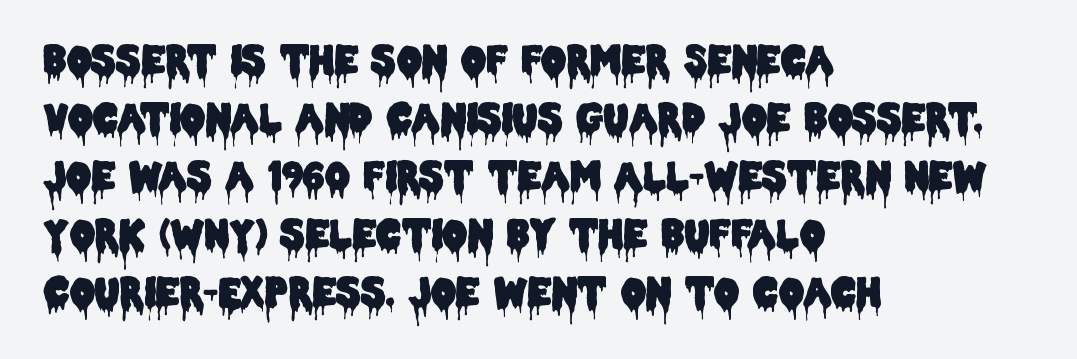
Q: Is the text italic (slanted)? A: No, it is upright.
Q: Is the typeface a serif or a sans-serif typeface? A: Sans-serif.
Q: Is the text underlined? A: No.
Q: How is the paragraph aligned? A: Left-aligned.
Q: Is the spacing between letters normal or unusually wide? A: Normal.
Q: Is the spacing between lines tight, normal or loose? A: Normal.
Q: Width (condensed, normal, or wide)? A: Condensed.
Q: Stroke contrast? A: Low.
Q: x-height? A: Large.
Q: Monospaced? A: No.
